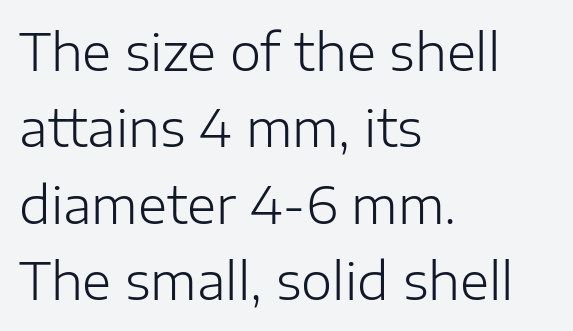
The image shows 50 px light sans-serif type, upright; set left-aligned, normal line spacing (1.53x), normal letter spacing, not underlined; low stroke contrast and a medium x-height.
